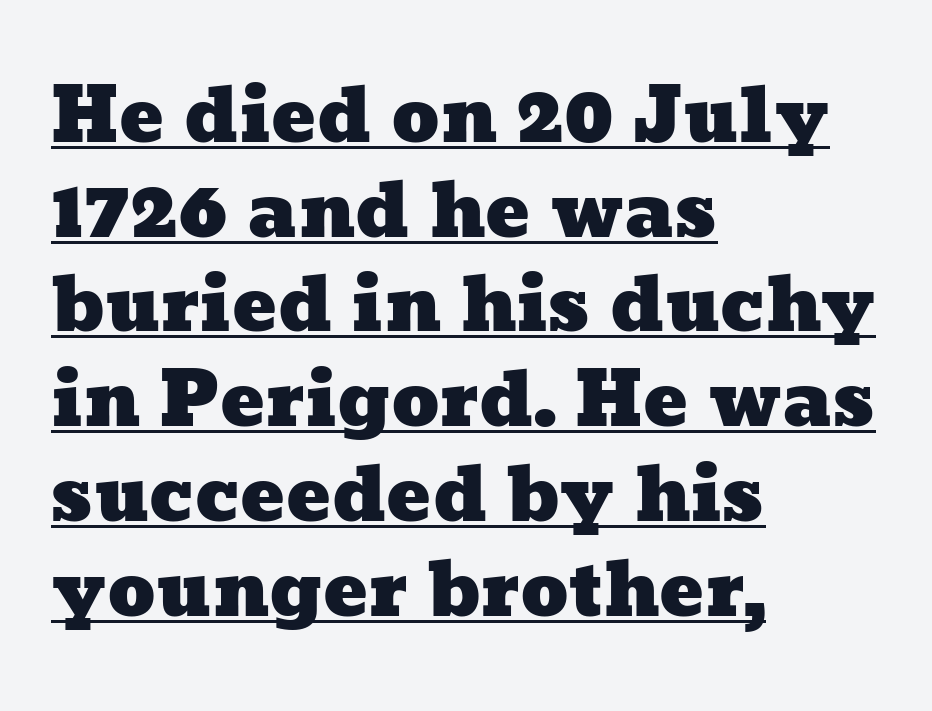
{"width": "wide", "stroke_contrast": "low", "x_height": "medium", "monospaced": "no", "underline": "yes", "align": "left", "line_spacing": "normal", "line_spacing_ratio": 1.28, "letter_spacing": "normal", "letter_spacing_em": 0.0, "glyph_px": 74}
